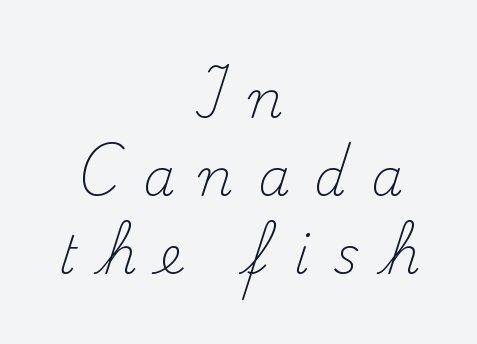
Q: Is the text bold? A: No.
Q: Is the text italic (slanted)? A: Yes.
Q: Is the typeface a serif or a sans-serif typeface? A: Serif.
Q: Is the text underlined? A: No.
Q: How is the paragraph aligned? A: Centered.
Q: Is the spacing between letters normal or unusually wide? A: Unusually wide.
Q: Is the spacing between lines tight, normal or loose? A: Normal.
Q: Width (condensed, normal, or wide)? A: Normal.
Q: Stroke contrast? A: Medium.
Q: x-height? A: Small.
Q: Monospaced? A: No.
